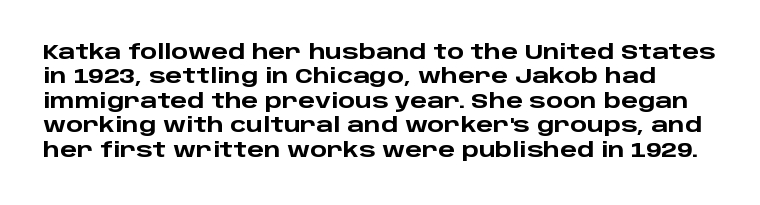
The image shows 20 px bold type, upright; set line spacing 1.22x, normal letter spacing, not underlined.
